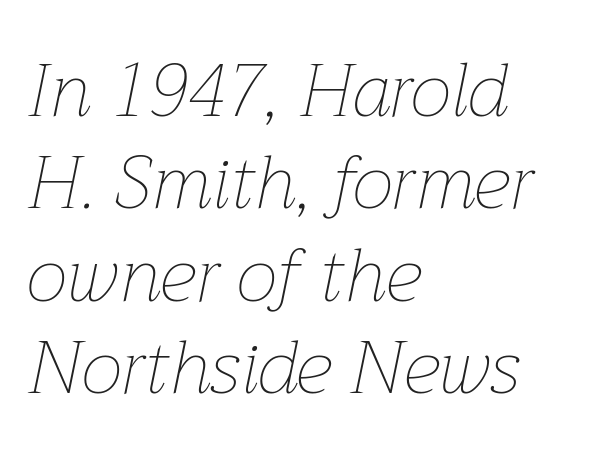
The image shows 74 px thin type, italic (leaning right); set left-aligned, normal line spacing (1.25x), normal letter spacing, not underlined; low stroke contrast and a medium x-height.
